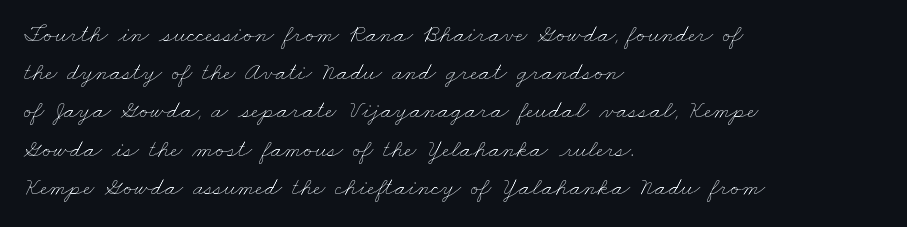
Every row of glyphs begins at an identical x-position on the left. The designer left line spacing at the default. No extra ink here — the face is not bold. Short note: letters normally spaced. The area under the type is left untouched.
